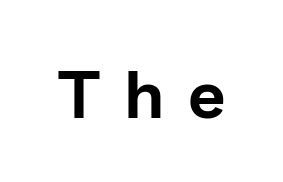
The image shows 67 px sans-serif type, upright; set unusually wide letter spacing (+0.35 em), not underlined; low stroke contrast and a medium x-height.
